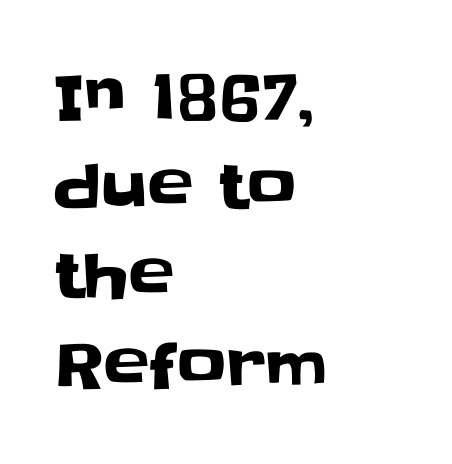
Check under the words: just untouched page. The face used here is a sans, in the tradition of grotesques and geometrics. The typesetter chose a ragged-right arrangement here. The font's upright variant was chosen for this text. Leading matches the norm, producing a regular column.
